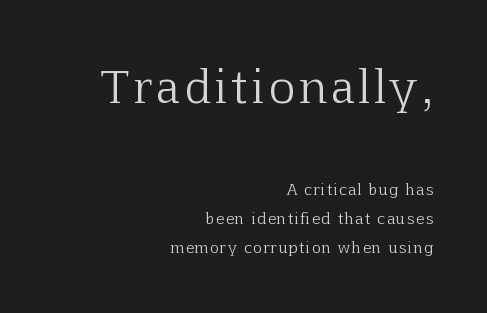
The image shows 45 px light serif type, upright; set right-aligned, loose line spacing (1.95x), not underlined; the first (top) block is 3.0x larger; low stroke contrast and a medium x-height.
